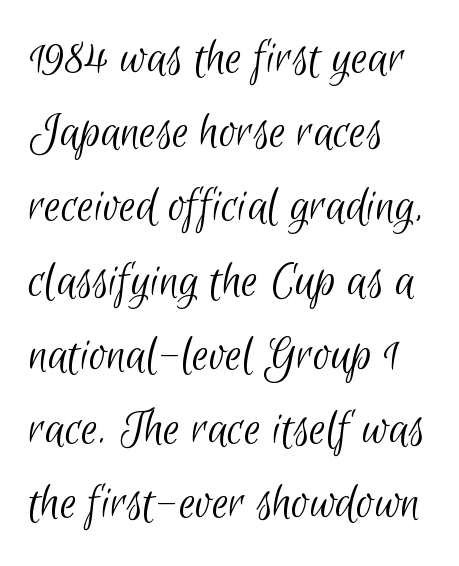
Q: Is the text bold? A: No.
Q: Is the typeface a serif or a sans-serif typeface? A: Sans-serif.
Q: Is the text underlined? A: No.
Q: How is the paragraph aligned? A: Left-aligned.
Q: Is the spacing between letters normal or unusually wide? A: Normal.
Q: Is the spacing between lines tight, normal or loose? A: Normal.
Q: Width (condensed, normal, or wide)? A: Condensed.
Q: Stroke contrast? A: Low.
Q: x-height? A: Small.
Q: Monospaced? A: No.
